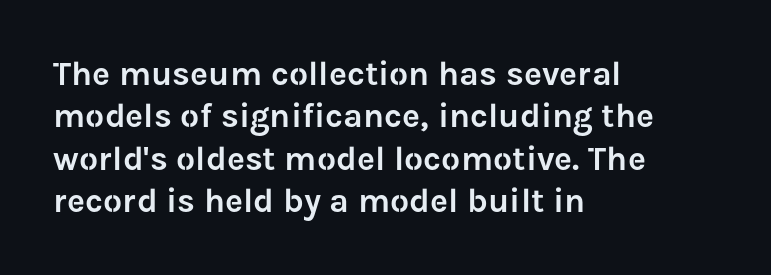
{"serif": "no", "italic": "no", "width": "normal", "stroke_contrast": "low", "x_height": "medium", "monospaced": "no", "underline": "no", "align": "left", "line_spacing": "normal", "line_spacing_ratio": 1.25, "letter_spacing": "normal", "letter_spacing_em": 0.0, "glyph_px": 34}
